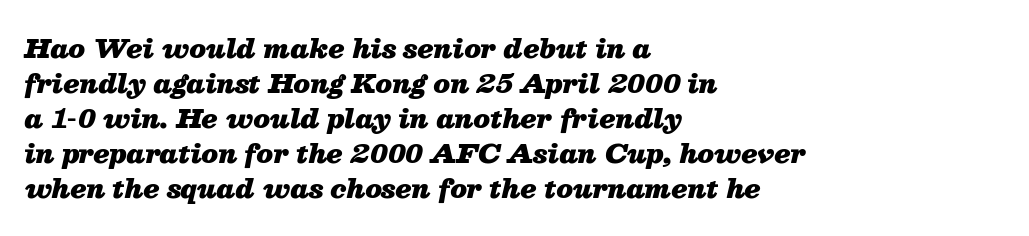
The image shows 26 px bold type, italic (leaning right); set left-aligned, normal line spacing (1.35x), normal letter spacing, not underlined.
